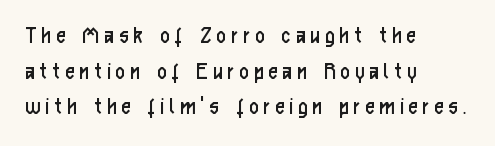
The image shows 25 px text type, upright; set left-aligned, normal line spacing (1.43x), unusually wide letter spacing (+0.22 em), not underlined.
